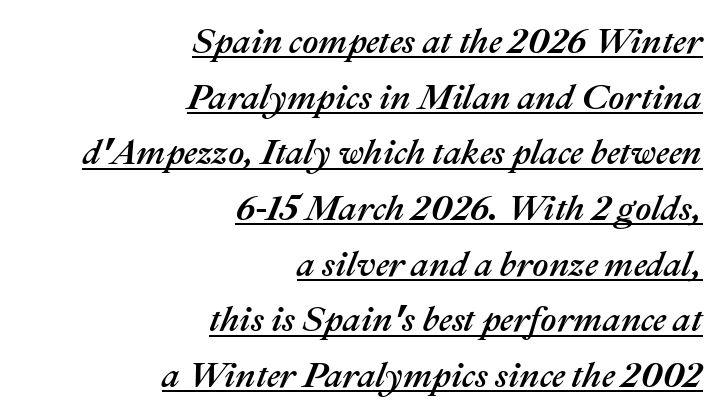
The image shows 35 px text type, italic (leaning right); set right-aligned, normal line spacing (1.59x), normal letter spacing, underlined; medium stroke contrast and a medium x-height.
